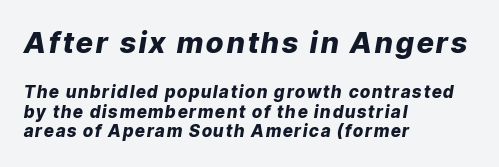
The image shows 29 px heavy type, italic (leaning right); set left-aligned, line spacing 1.16x, not underlined; the first (top) block is 1.71x larger; low stroke contrast and a medium x-height.
